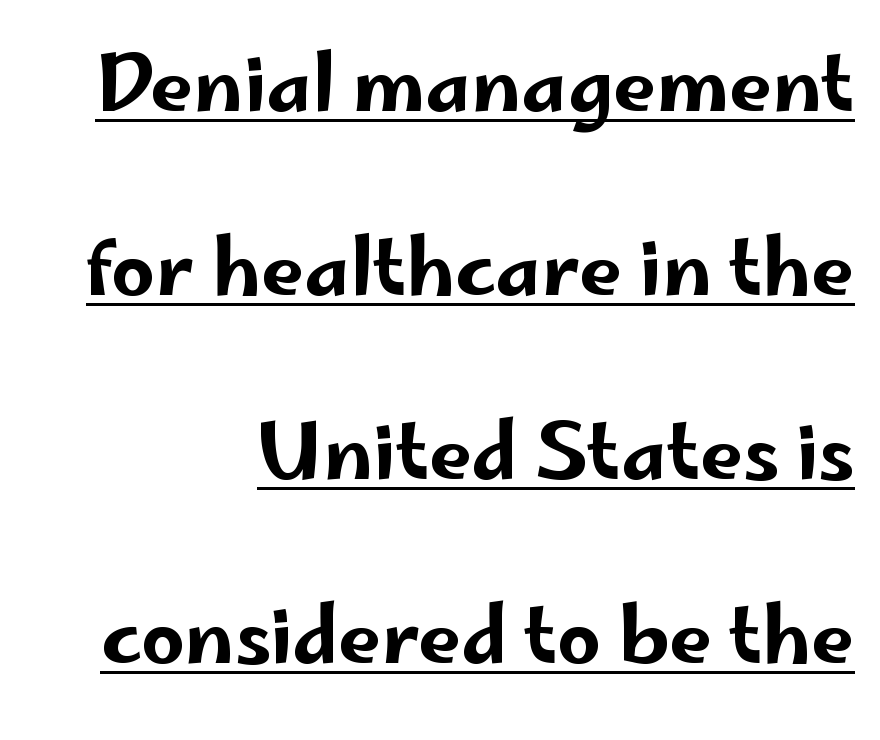
Varying glyph widths throughout — classic text-font behaviour. The glyphs are accompanied by a horizontal stroke just below them. Compared with typical body copy, the letter spacing here is the same. The block of text is sparse from top to bottom, with ample space between rows.
